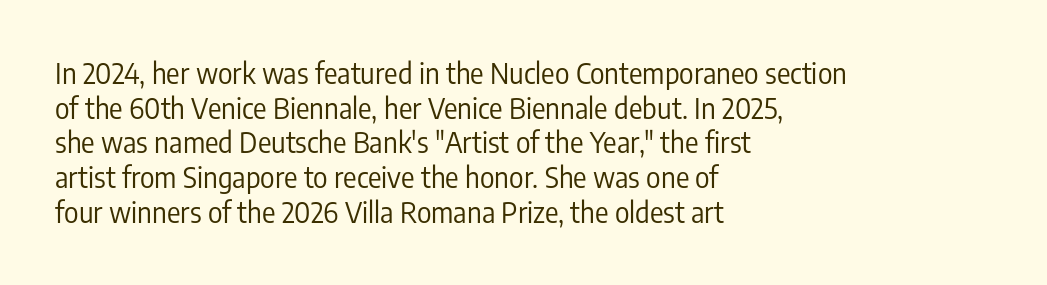
The image shows 28 px regular-weight, condensed sans-serif type, upright; set left-aligned, line spacing 1.24x, normal letter spacing, not underlined; low stroke contrast and a medium x-height.
